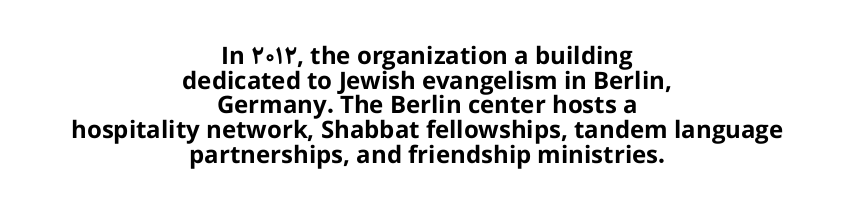
The image shows 24 px bold type, upright; set centered, tight line spacing (1.03x), normal letter spacing, not underlined.
